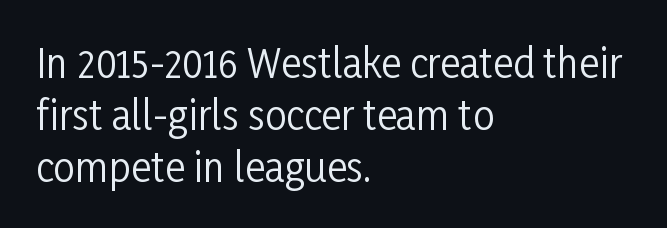
Q: Is the text bold? A: No.
Q: Is the text italic (slanted)? A: No, it is upright.
Q: Is the typeface a serif or a sans-serif typeface? A: Sans-serif.
Q: Is the text underlined? A: No.
Q: How is the paragraph aligned? A: Left-aligned.
Q: Is the spacing between letters normal or unusually wide? A: Normal.
Q: Is the spacing between lines tight, normal or loose? A: Normal.
Q: Width (condensed, normal, or wide)? A: Condensed.
Q: Stroke contrast? A: Low.
Q: x-height? A: Medium.
Q: Monospaced? A: No.
